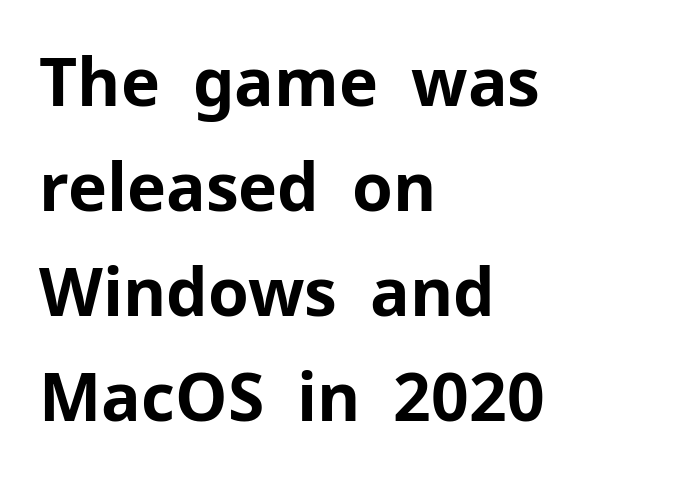
{"serif": "no", "italic": "no", "bold": "yes", "weight": "bold", "width": "normal", "stroke_contrast": "low", "x_height": "medium", "monospaced": "no", "underline": "no", "align": "left", "line_spacing": "normal", "line_spacing_ratio": 1.59, "letter_spacing": "normal", "letter_spacing_em": 0.0, "glyph_px": 66}
